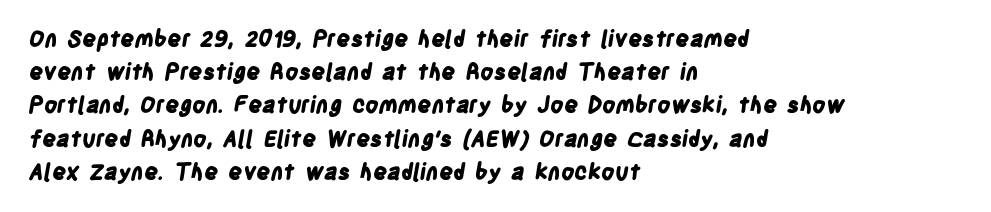
The image shows 22 px bold type; set left-aligned, normal line spacing (1.51x), normal letter spacing, not underlined.
